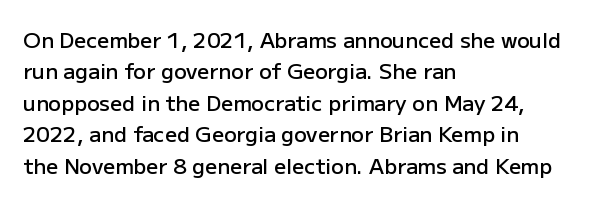
The glyphs have the mass of a demibold cut, below bold. The compositor pushed each line to the left boundary. The passage shown is not underscored anywhere. Caption: standard tracking, unaltered. Reading down the column, the eye jumps a familiar distance to each next line. The axis of the letterforms is exactly vertical.
